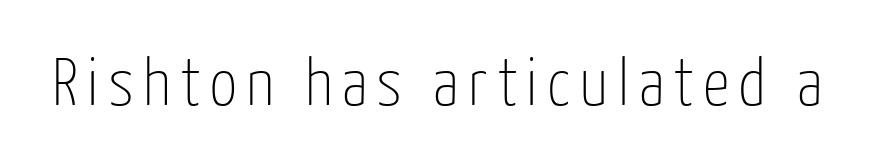
The image shows 67 px thin, condensed sans-serif type, upright; set not underlined; low stroke contrast and a medium x-height.
